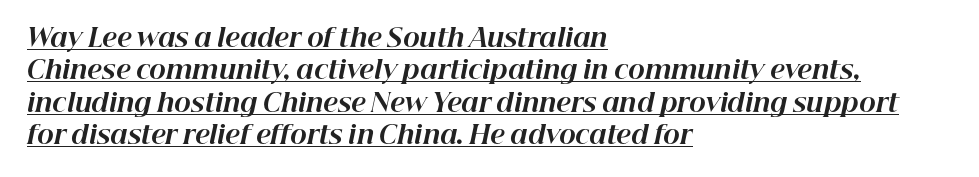
A typesetter would call this zero additional tracking. Honestly, the row spacing looks completely unremarkable. Notice how the passage keeps a crisp vertical edge on the left only. The lettering tilts uniformly, giving the passage an italic look.
